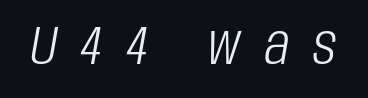
You can tell it's italic because the verticals aren't actually vertical. This sample has the flowing, uneven cadence of proportional lettering. There is plenty of visible air inserted between adjacent glyphs. The passage shown is not underscored anywhere. Stems here are at most as thick as an everyday book face.
